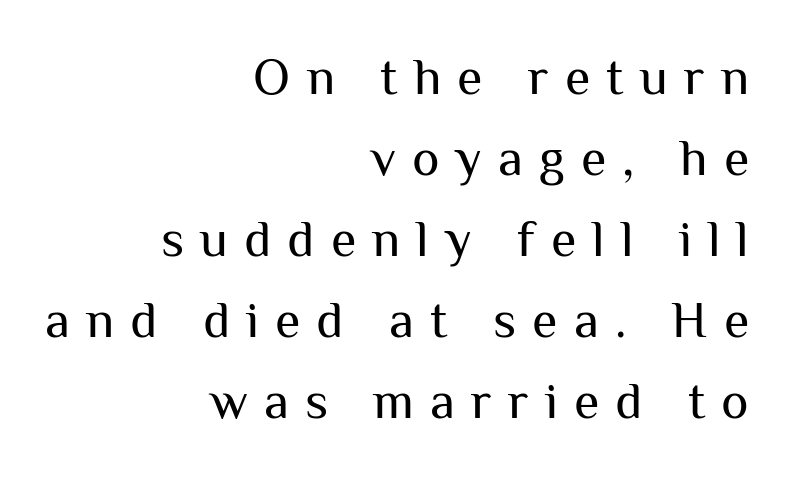
Q: Is the text bold? A: No.
Q: Is the text italic (slanted)? A: No, it is upright.
Q: Is the typeface a serif or a sans-serif typeface? A: Sans-serif.
Q: Is the text underlined? A: No.
Q: How is the paragraph aligned? A: Right-aligned.
Q: Is the spacing between letters normal or unusually wide? A: Unusually wide.
Q: Is the spacing between lines tight, normal or loose? A: Normal.
Q: Width (condensed, normal, or wide)? A: Normal.
Q: Stroke contrast? A: Medium.
Q: x-height? A: Medium.
Q: Monospaced? A: No.
